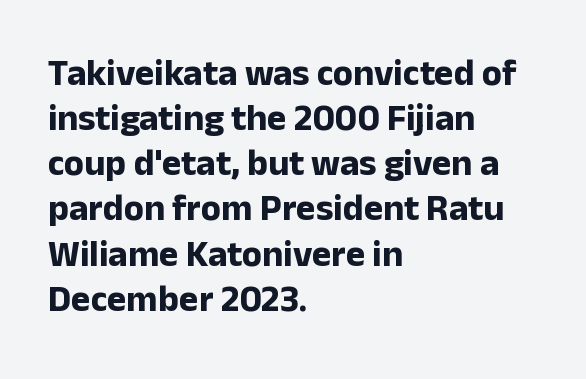
Q: Is the text bold? A: Yes.
Q: Is the text italic (slanted)? A: No, it is upright.
Q: Is the typeface a serif or a sans-serif typeface? A: Sans-serif.
Q: Is the text underlined? A: No.
Q: How is the paragraph aligned? A: Left-aligned.
Q: Is the spacing between letters normal or unusually wide? A: Normal.
Q: Width (condensed, normal, or wide)? A: Normal.
Q: Stroke contrast? A: Low.
Q: x-height? A: Medium.
Q: Monospaced? A: No.
